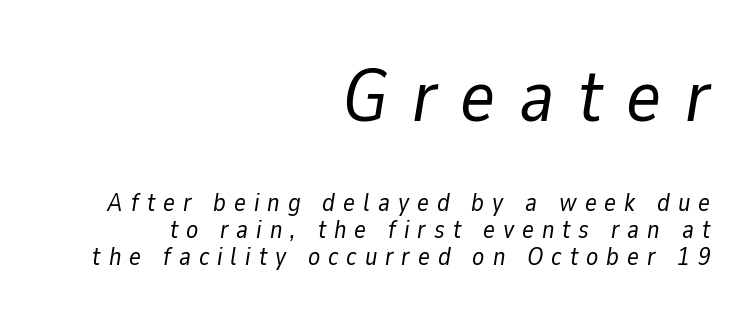
The image shows 74 px regular-weight type, italic (leaning right); set right-aligned, tight line spacing (1.08x), unusually wide letter spacing (+0.32 em), not underlined; the first (top) block is 2.96x larger; low stroke contrast and a medium x-height.
